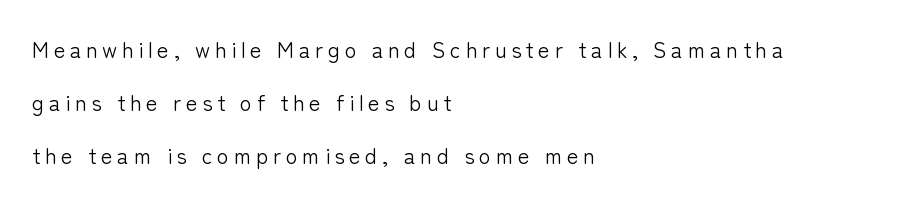
The image shows 22 px text type, upright; set left-aligned, loose line spacing (2.42x), unusually wide letter spacing (+0.21 em), not underlined.
